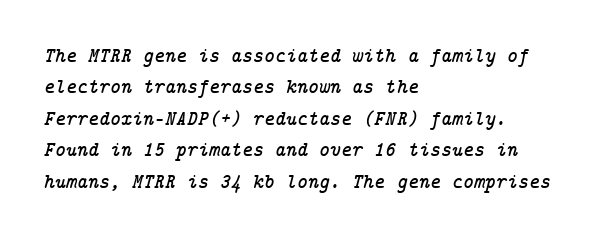
The image shows 21 px text type, italic (leaning right); set left-aligned, normal line spacing (1.5x), normal letter spacing, not underlined.
